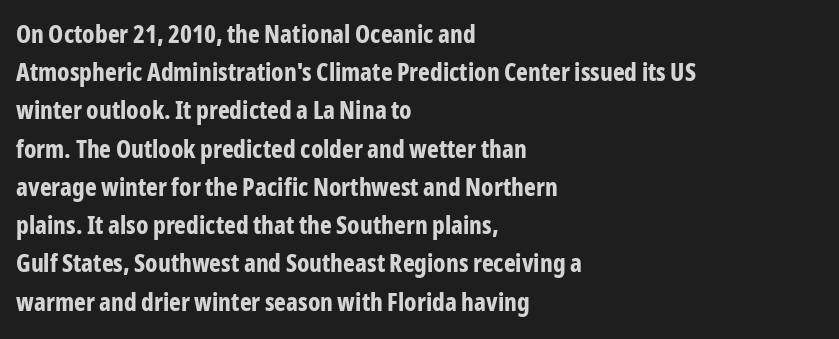
{"italic": "no", "bold": "yes", "underline": "no", "align": "left", "line_spacing": "normal", "line_spacing_ratio": 1.53, "letter_spacing": "normal", "letter_spacing_em": 0.0, "glyph_px": 25}
